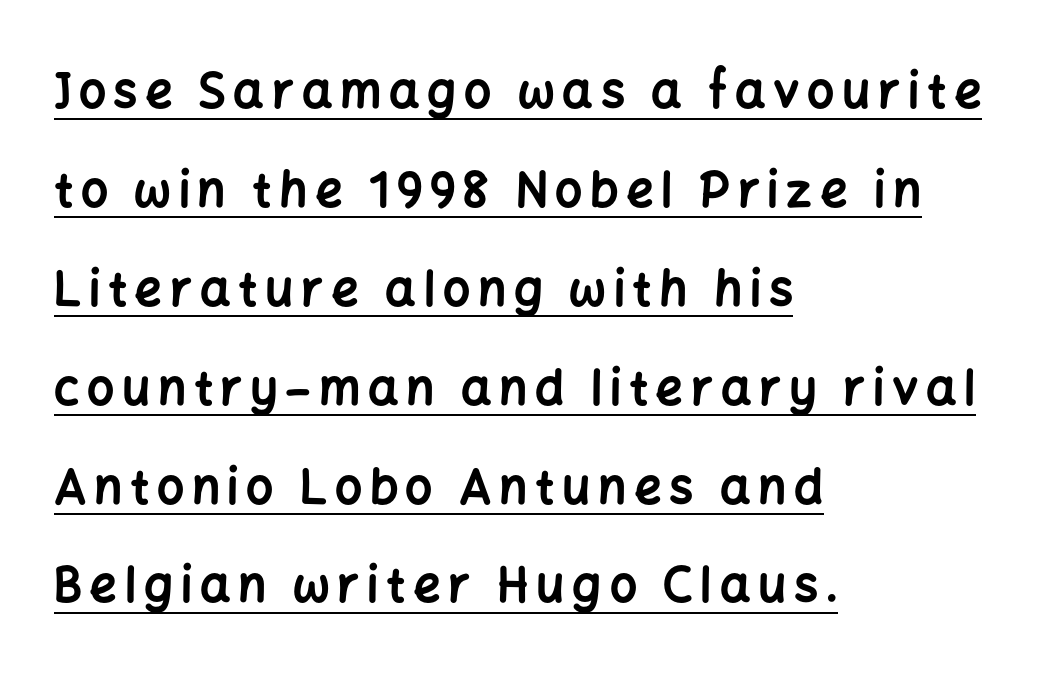
{"serif": "no", "italic": "no", "bold": "yes", "weight": "bold", "width": "normal", "stroke_contrast": "low", "x_height": "medium", "monospaced": "no", "underline": "yes", "align": "left", "line_spacing": "loose", "line_spacing_ratio": 2.06, "glyph_px": 48}
